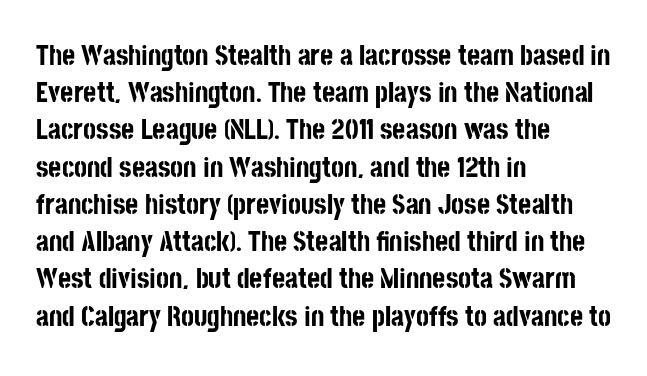
{"serif": "no", "italic": "no", "bold": "yes", "weight": "bold", "width": "condensed", "stroke_contrast": "low", "x_height": "large", "monospaced": "no", "underline": "no", "align": "left", "line_spacing": "normal", "line_spacing_ratio": 1.33, "letter_spacing": "normal", "letter_spacing_em": 0.0, "glyph_px": 28}
